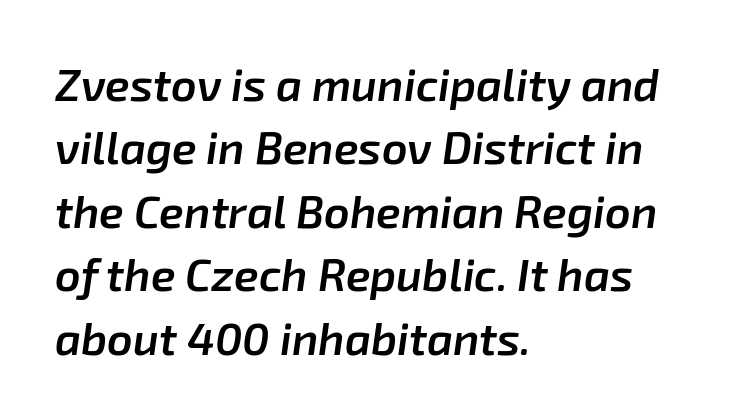
Note the varied advance widths — an 'i' is clearly narrower than an 'm'. The font is running at a semibold setting, under full bold. Quick note: italic. The lines sit at an ordinary, default distance from one another.
